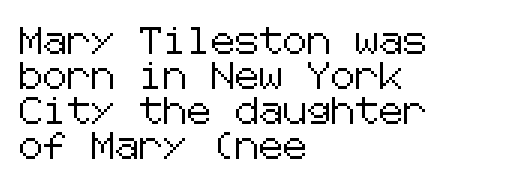
The image shows 27 px text type, upright; set left-aligned, normal line spacing (1.3x), normal letter spacing, not underlined.
